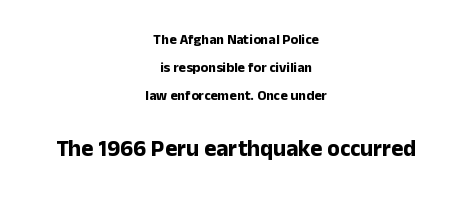
{"italic": "no", "bold": "yes", "underline": "no", "align": "center", "line_spacing": "loose", "line_spacing_ratio": 2.01, "letter_spacing": "normal", "letter_spacing_em": 0.0, "larger_block": "second", "size_ratio": 1.64, "glyph_px": 23}
